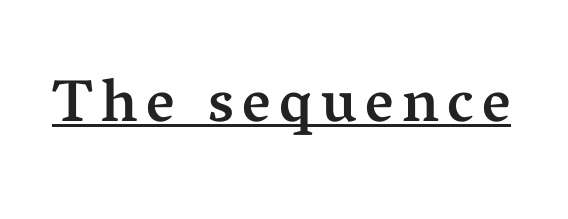
{"serif": "yes", "italic": "no", "bold": "semi", "weight": "semibold", "width": "normal", "stroke_contrast": "medium", "x_height": "medium", "monospaced": "no", "underline": "yes", "glyph_px": 60}
